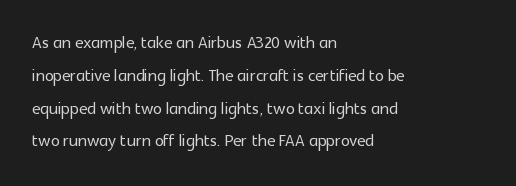
The specimen omits any rule beneath the text block's lines. Is the letter spacing exaggerated? No — it looks like the ordinary default. The typography opts for an upright posture over an oblique one. The rag falls on the right side of this text block. Baseline-to-baseline distance is the conventional proportion of letter height.
